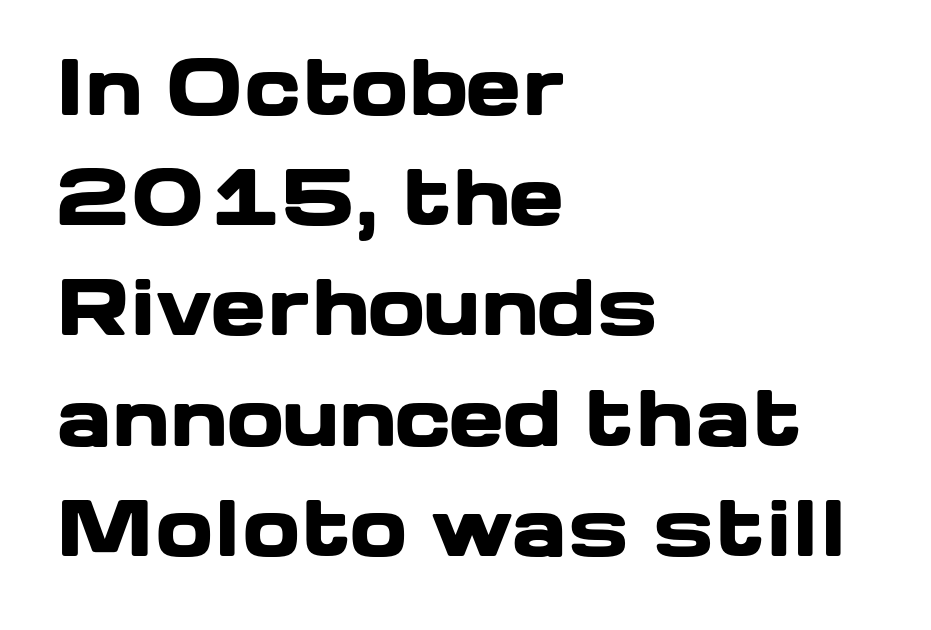
{"serif": "no", "italic": "no", "bold": "yes", "weight": "heavy", "width": "wide", "stroke_contrast": "low", "x_height": "medium", "monospaced": "no", "underline": "no", "align": "left", "line_spacing": "normal", "line_spacing_ratio": 1.47, "letter_spacing": "normal", "letter_spacing_em": 0.0, "glyph_px": 75}
